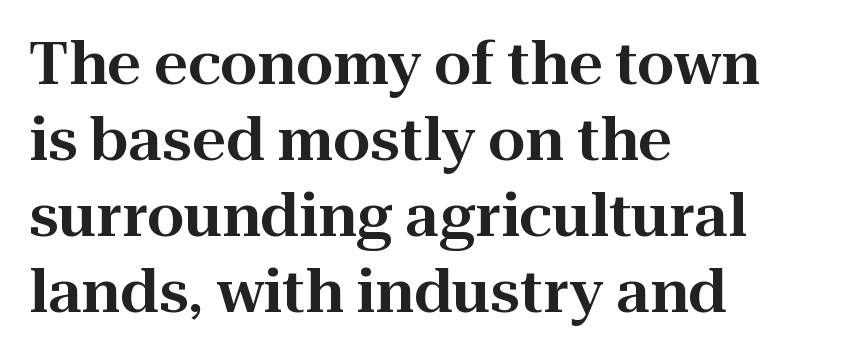
Q: Is the text italic (slanted)? A: No, it is upright.
Q: Is the typeface a serif or a sans-serif typeface? A: Serif.
Q: Is the text underlined? A: No.
Q: How is the paragraph aligned? A: Left-aligned.
Q: Is the spacing between letters normal or unusually wide? A: Normal.
Q: Is the spacing between lines tight, normal or loose? A: Normal.
Q: Width (condensed, normal, or wide)? A: Normal.
Q: Stroke contrast? A: High.
Q: x-height? A: Medium.
Q: Monospaced? A: No.
